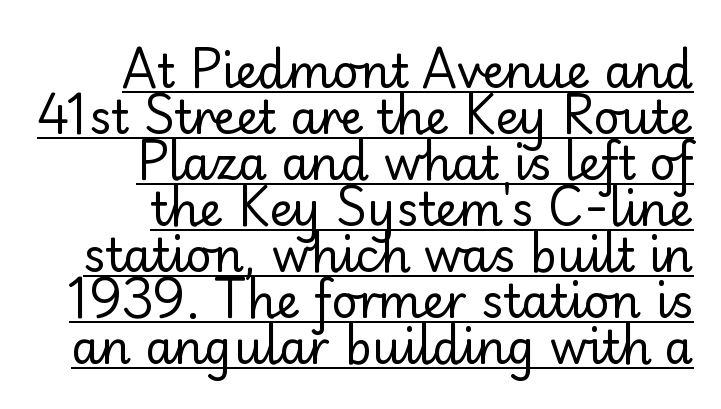
The passage shown is typeset with a sans-serif family. Is there any slant? The stems are plumb. The face used here is proportionally spaced, like ordinary book or web type. You can see a thin bar hugging the bottom of the glyphs. These lines are set flush right with a ragged left edge. The horizontal fit of the characters is conventional and even.
